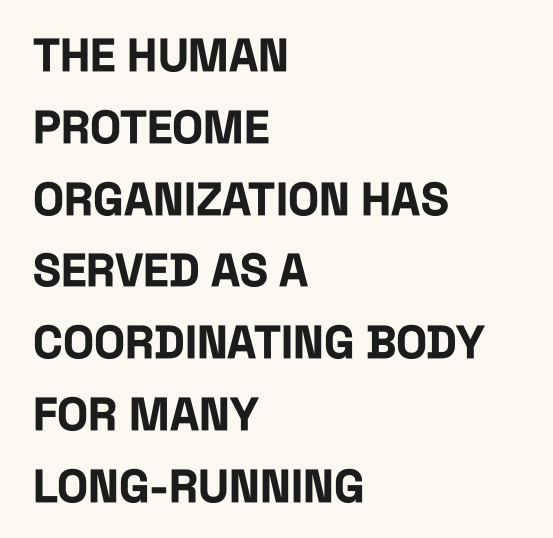
The face used here is rendered with its standard letterfit. No italicization has been applied; the sample stays upright. Each new line begins a customary step beneath the previous one. Strokes here are thick enough to call this a true bold.
